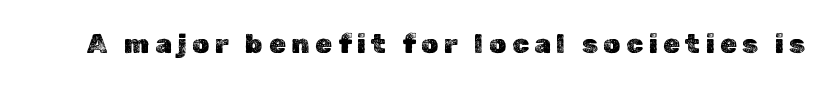
The image shows 27 px text type, upright; set unusually wide letter spacing (+0.21 em), not underlined.
